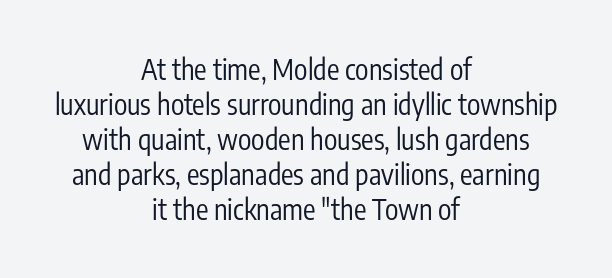
The image shows 28 px regular-weight, condensed sans-serif type, upright; set centered, normal line spacing (1.25x), normal letter spacing, not underlined; low stroke contrast and a medium x-height.
